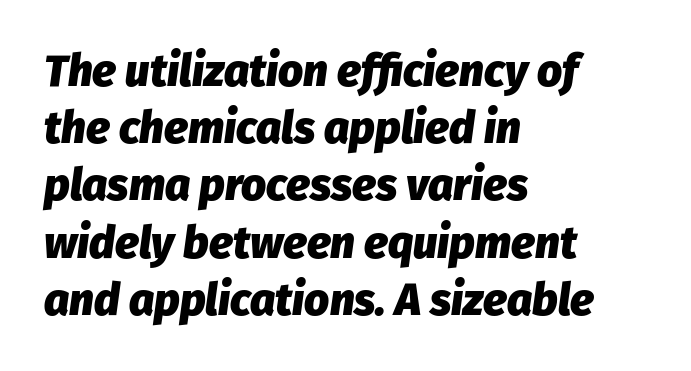
Q: Is the text bold? A: Yes.
Q: Is the text italic (slanted)? A: Yes, it leans right by about 8 degrees.
Q: Is the text underlined? A: No.
Q: How is the paragraph aligned? A: Left-aligned.
Q: Is the spacing between letters normal or unusually wide? A: Normal.
Q: Is the spacing between lines tight, normal or loose? A: Normal.
Q: Width (condensed, normal, or wide)? A: Normal.
Q: Stroke contrast? A: Low.
Q: x-height? A: Medium.
Q: Monospaced? A: No.
